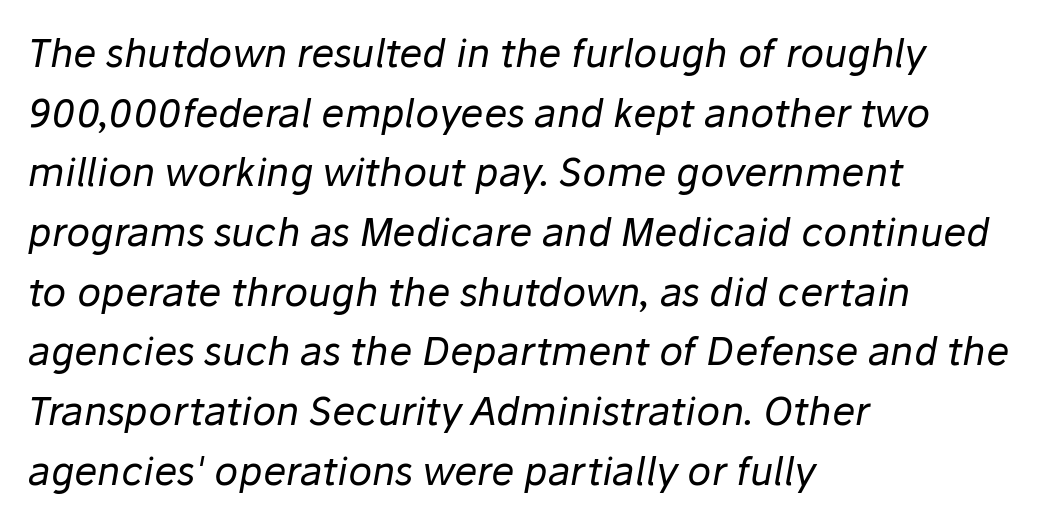
Q: Is the text bold? A: No.
Q: Is the text italic (slanted)? A: Yes, it leans right by about 10 degrees.
Q: Is the text underlined? A: No.
Q: How is the paragraph aligned? A: Left-aligned.
Q: Is the spacing between letters normal or unusually wide? A: Normal.
Q: Is the spacing between lines tight, normal or loose? A: Normal.
Q: Width (condensed, normal, or wide)? A: Normal.
Q: Stroke contrast? A: Low.
Q: x-height? A: Medium.
Q: Monospaced? A: No.
